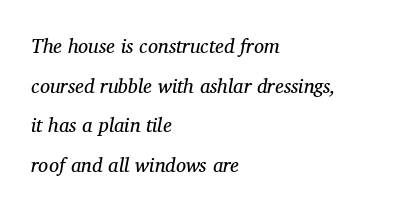
The image shows 20 px text type, italic (leaning right); set left-aligned, loose line spacing (1.98x), normal letter spacing, not underlined.
